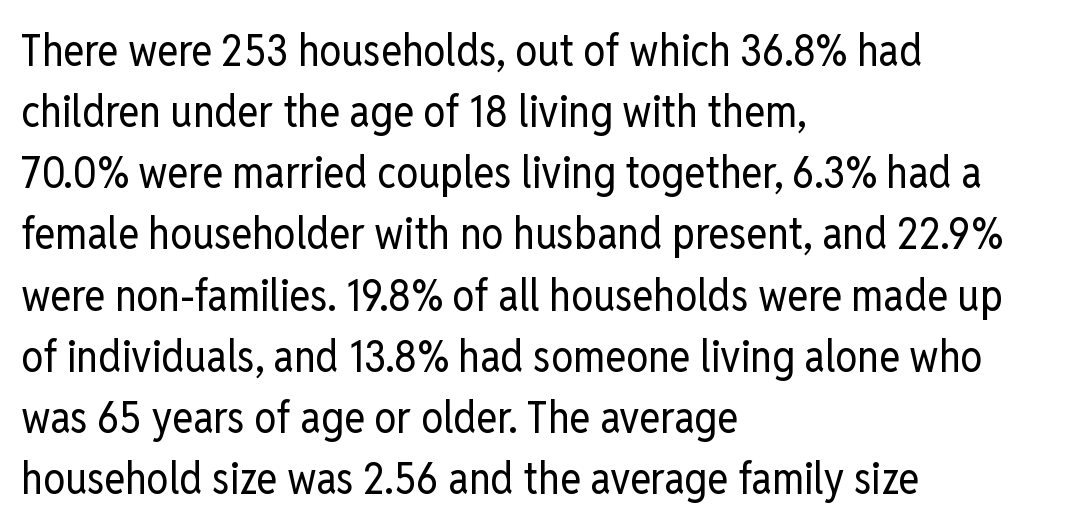
Q: Is the text bold? A: No.
Q: Is the text italic (slanted)? A: No, it is upright.
Q: Is the typeface a serif or a sans-serif typeface? A: Sans-serif.
Q: Is the text underlined? A: No.
Q: How is the paragraph aligned? A: Left-aligned.
Q: Is the spacing between letters normal or unusually wide? A: Normal.
Q: Is the spacing between lines tight, normal or loose? A: Normal.
Q: Width (condensed, normal, or wide)? A: Condensed.
Q: Stroke contrast? A: Low.
Q: x-height? A: Medium.
Q: Monospaced? A: No.
